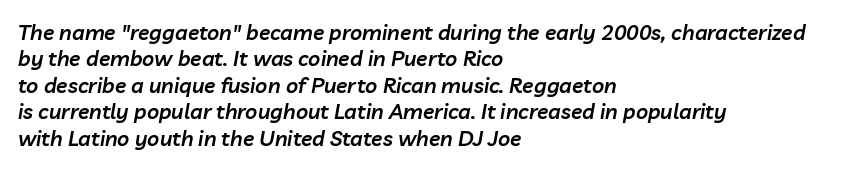
The image shows 21 px text type, italic (leaning right); set left-aligned, normal line spacing (1.26x), normal letter spacing, not underlined.
